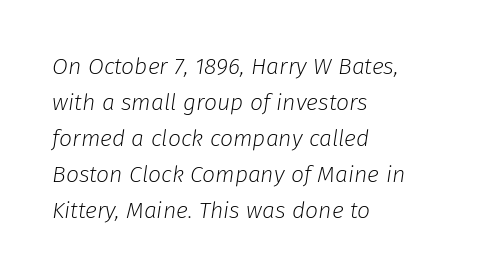
The image shows 23 px text type, italic (leaning right); set left-aligned, normal line spacing (1.57x), normal letter spacing, not underlined.
